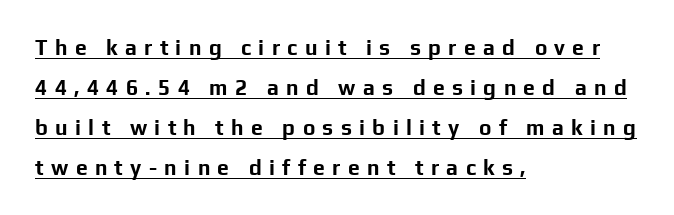
Q: Is the text bold? A: Yes.
Q: Is the text italic (slanted)? A: No, it is upright.
Q: Is the text underlined? A: Yes.
Q: How is the paragraph aligned? A: Left-aligned.
Q: Is the spacing between letters normal or unusually wide? A: Unusually wide.
Q: Is the spacing between lines tight, normal or loose? A: Loose.
